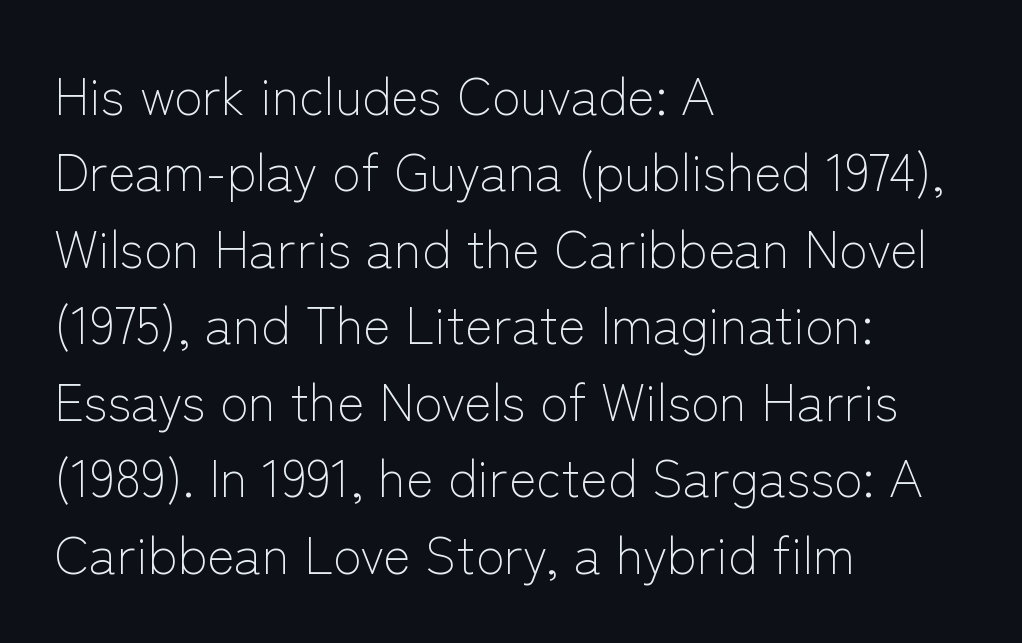
The letters stand upright; this is a roman face. Letters have the restrained weight of plain body copy at most. Do the characters align in a grid? No, the font is proportional. This sample uses plain, unmodified letter spacing. Words float on clear page, feet unadorned. Line beginnings align vertically; line endings do not.
